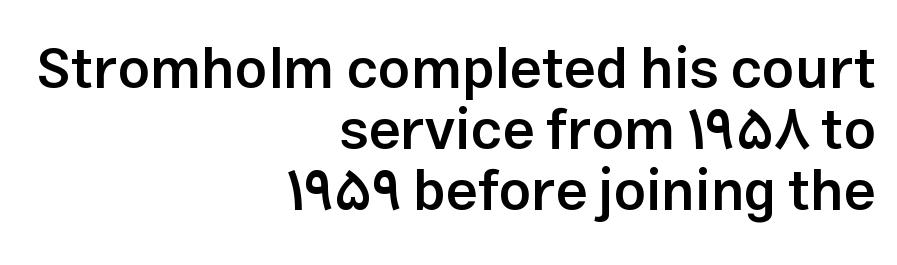
The image shows 57 px semibold sans-serif type, upright; set right-aligned, tight line spacing (1.07x), normal letter spacing, not underlined; low stroke contrast and a medium x-height.
